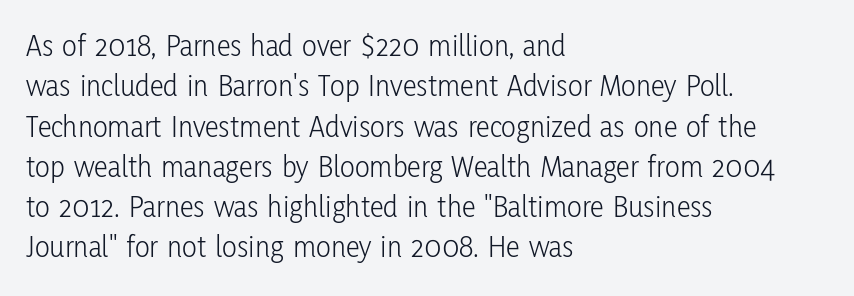
{"serif": "no", "italic": "no", "bold": "no", "weight": "light", "width": "condensed", "stroke_contrast": "low", "x_height": "medium", "monospaced": "no", "underline": "no", "align": "left", "line_spacing": "normal", "line_spacing_ratio": 1.3, "letter_spacing": "normal", "letter_spacing_em": 0.0, "glyph_px": 31}
